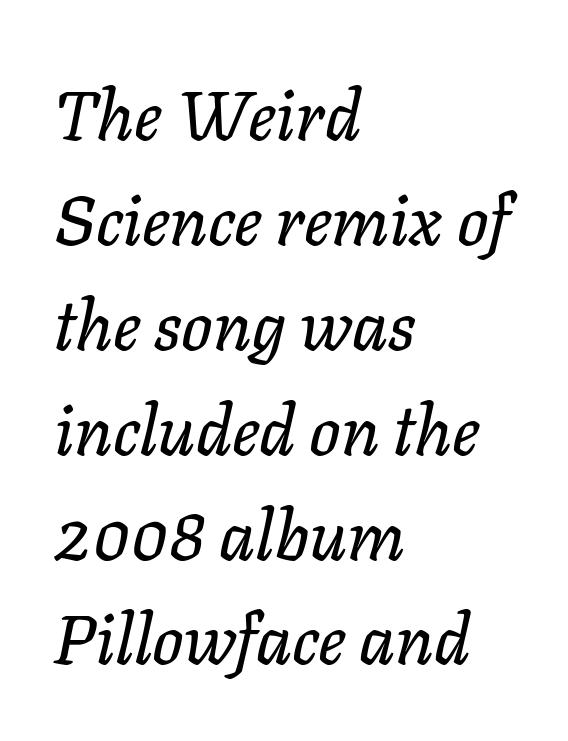
{"italic": "yes", "lean": "right", "slant_degrees": 11, "width": "normal", "stroke_contrast": "low", "x_height": "medium", "monospaced": "no", "underline": "no", "align": "left", "line_spacing": "normal", "line_spacing_ratio": 1.52, "letter_spacing": "normal", "letter_spacing_em": 0.0, "glyph_px": 69}
